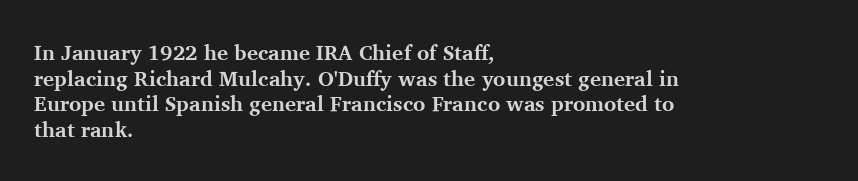
{"italic": "no", "bold": "yes", "underline": "no", "align": "left", "line_spacing_ratio": 1.22, "letter_spacing": "normal", "letter_spacing_em": 0.0, "glyph_px": 21}
